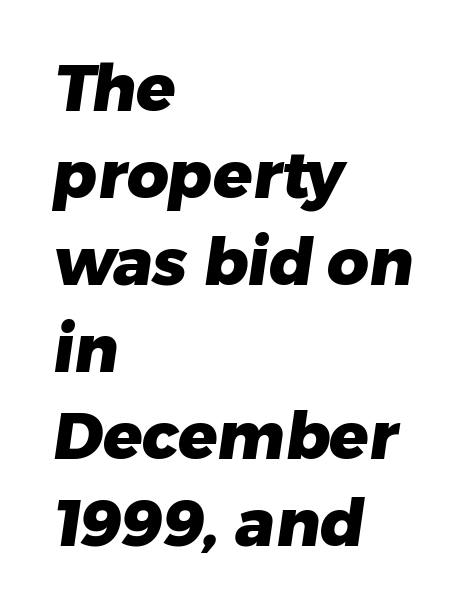
{"serif": "no", "bold": "yes", "weight": "heavy", "width": "normal", "stroke_contrast": "low", "x_height": "medium", "monospaced": "no", "underline": "no", "align": "left", "line_spacing": "normal", "line_spacing_ratio": 1.34, "letter_spacing": "normal", "letter_spacing_em": 0.0, "glyph_px": 65}
